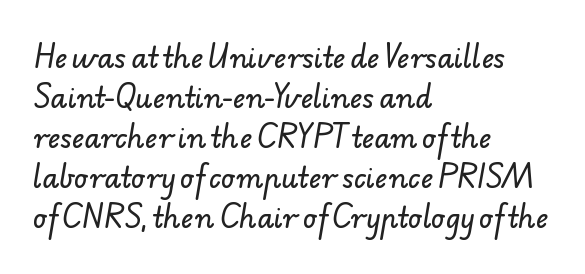
The image shows 27 px text type; set left-aligned, normal line spacing (1.48x), normal letter spacing, not underlined.
